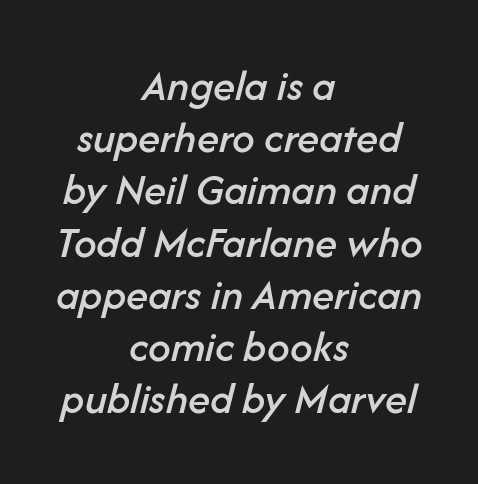
The image shows 45 px text type, italic (leaning right); set centered, line spacing 1.16x, normal letter spacing, not underlined; low stroke contrast and a medium x-height.
